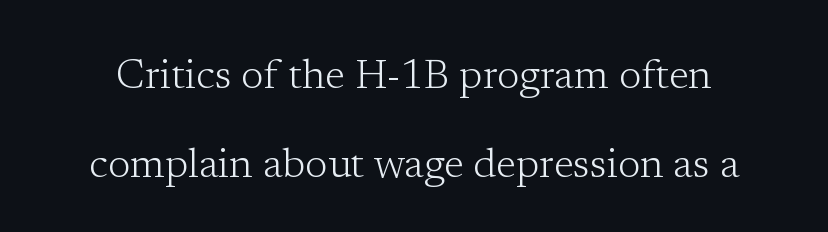
Q: Is the text bold? A: No.
Q: Is the text italic (slanted)? A: No, it is upright.
Q: Is the typeface a serif or a sans-serif typeface? A: Serif.
Q: Is the text underlined? A: No.
Q: Is the spacing between letters normal or unusually wide? A: Normal.
Q: Is the spacing between lines tight, normal or loose? A: Loose.
Q: Width (condensed, normal, or wide)? A: Normal.
Q: Stroke contrast? A: Low.
Q: x-height? A: Medium.
Q: Monospaced? A: No.
